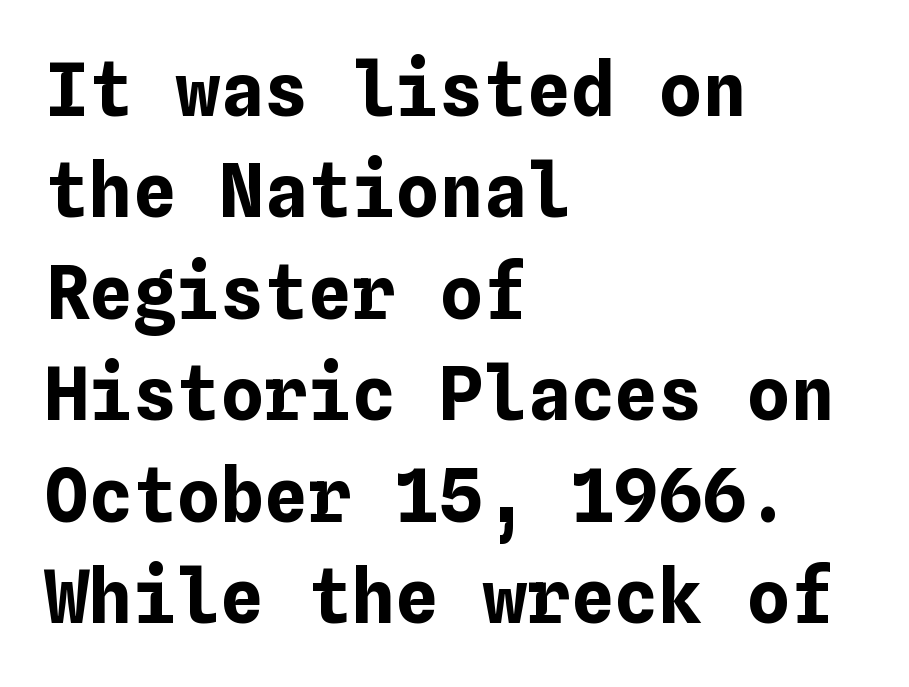
{"italic": "no", "bold": "yes", "weight": "bold", "width": "normal", "stroke_contrast": "low", "x_height": "medium", "underline": "no", "align": "left", "line_spacing": "normal", "line_spacing_ratio": 1.39, "letter_spacing": "normal", "letter_spacing_em": 0.0, "glyph_px": 73}
